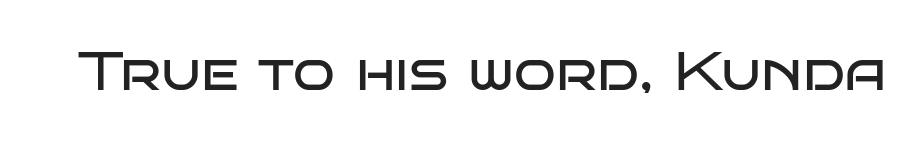
{"serif": "no", "italic": "no", "bold": "no", "weight": "regular", "width": "wide", "stroke_contrast": "low", "x_height": "large", "monospaced": "no", "underline": "no", "letter_spacing": "normal", "letter_spacing_em": 0.0, "glyph_px": 55}
